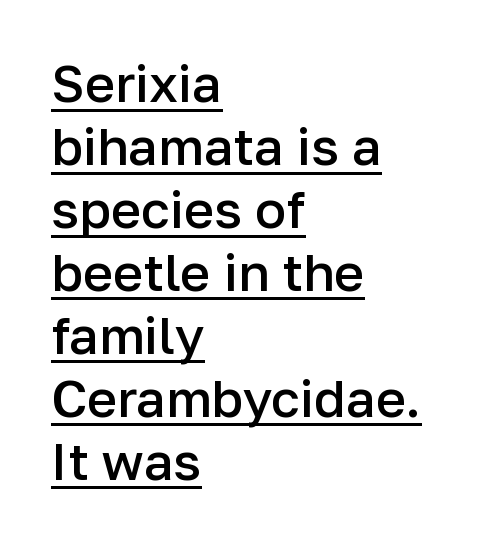
{"serif": "no", "italic": "no", "bold": "semi", "weight": "semibold", "width": "normal", "stroke_contrast": "low", "x_height": "medium", "monospaced": "no", "underline": "yes", "align": "left", "line_spacing_ratio": 1.21, "letter_spacing": "normal", "letter_spacing_em": 0.0, "glyph_px": 52}
